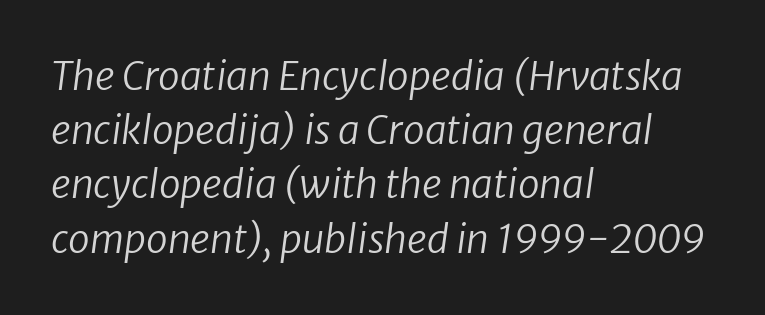
The image shows 39 px regular-weight type, italic (leaning right); set left-aligned, normal line spacing (1.39x), normal letter spacing, not underlined; low stroke contrast and a medium x-height.
